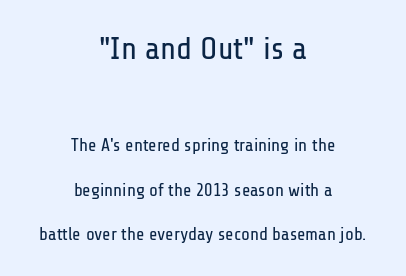
The image shows 32 px regular-weight, condensed sans-serif type, upright; set centered, loose line spacing (2.48x), normal letter spacing, not underlined; the first (top) block is 1.78x larger; low stroke contrast and a medium x-height.
